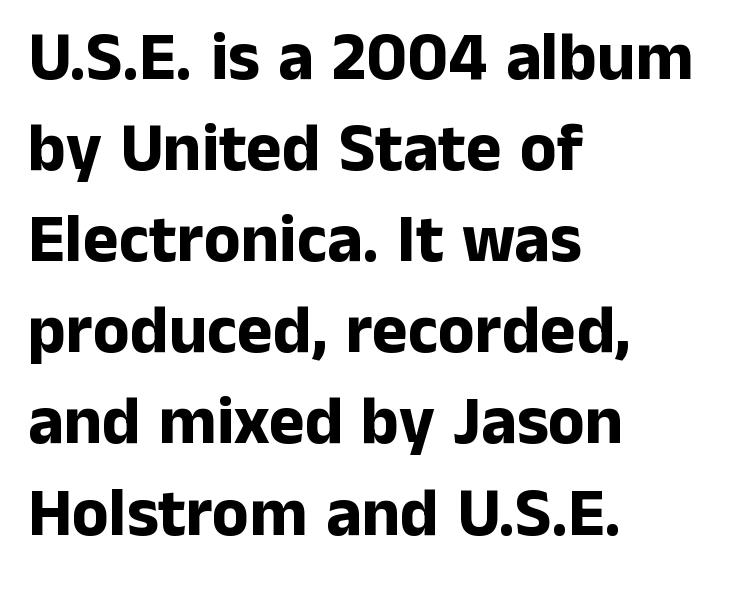
In terms of posture, this sample is upright. Words float on clear page, feet unadorned. Letterform terminals end flat and unadorned throughout the passage. What stands out about the letter spacing? Nothing — it is the standard amount. Evenly set lines give the paragraph a standard silhouette.
